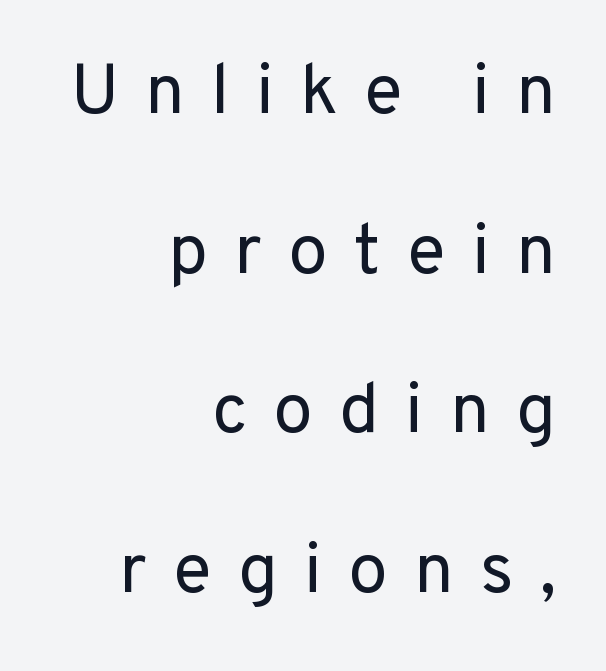
This rendering widens character spacing well past its baseline value. The paragraph shown leans on its right margin. Unbolded letterforms with no extra heft. A clean baseline with only descenders dipping below it.
